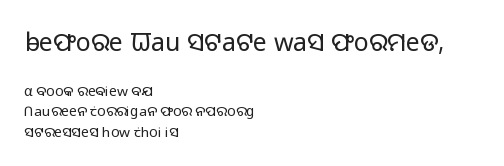
Q: Is the text bold? A: No.
Q: Is the text italic (slanted)? A: No, it is upright.
Q: Is the text underlined? A: No.
Q: How is the paragraph aligned? A: Left-aligned.
Q: Is the spacing between letters normal or unusually wide? A: Normal.
Q: Is the spacing between lines tight, normal or loose? A: Normal.
Q: Which block of text is set in a larger size, the first (top) or the second (bottom)? A: The first (top) one.
